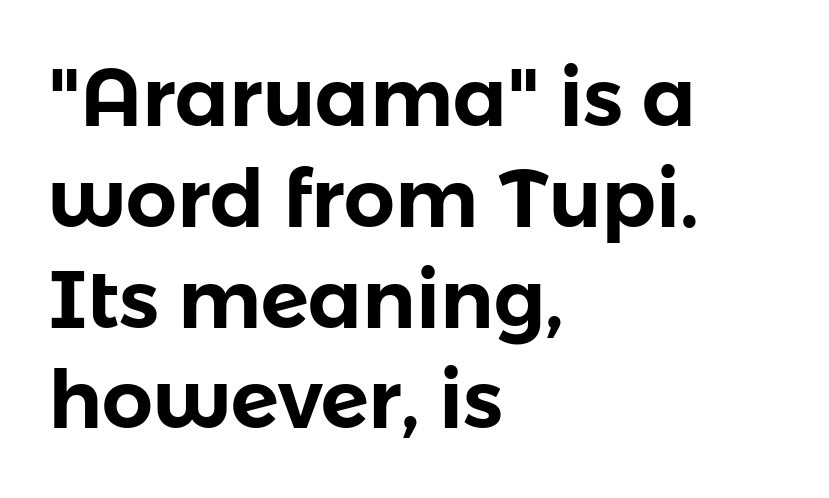
The image shows 80 px sans-serif type, upright; set left-aligned, normal line spacing (1.26x), normal letter spacing, not underlined; low stroke contrast and a medium x-height.
